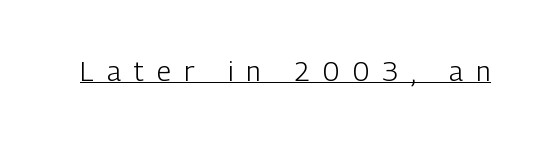
Q: Is the text bold? A: No.
Q: Is the text italic (slanted)? A: No, it is upright.
Q: Is the text underlined? A: Yes.
Q: Is the spacing between letters normal or unusually wide? A: Unusually wide.
